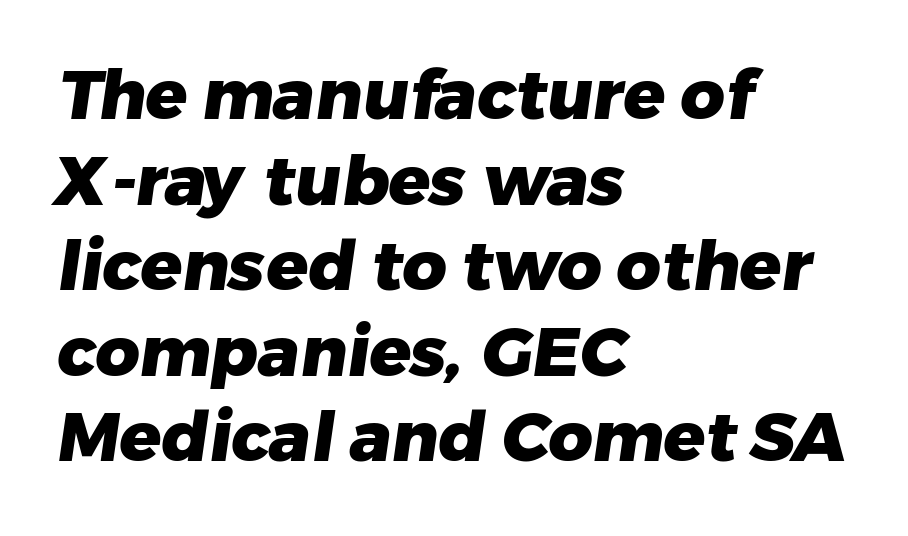
Q: Is the text bold? A: Yes.
Q: Is the typeface a serif or a sans-serif typeface? A: Sans-serif.
Q: Is the text underlined? A: No.
Q: How is the paragraph aligned? A: Left-aligned.
Q: Is the spacing between letters normal or unusually wide? A: Normal.
Q: Width (condensed, normal, or wide)? A: Normal.
Q: Stroke contrast? A: Low.
Q: x-height? A: Medium.
Q: Monospaced? A: No.
